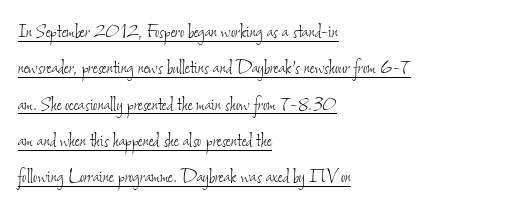
This sample uses plain, unmodified letter spacing. Vertical spacing — default. On a weight scale, this lands at 450 or below. The rendered words wear a rule along their underside.
